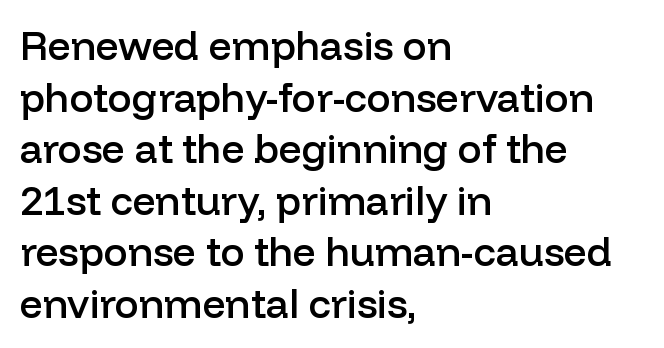
Honestly, the row spacing looks completely unremarkable. This sample is left-justified, so line endings fall wherever the words run out. Honestly, the letter spacing is just normal — you wouldn't notice it. The font family rendered here belongs to the sans-serif group. A roman cut, with each character standing at attention. Bare-footed words on every line.
